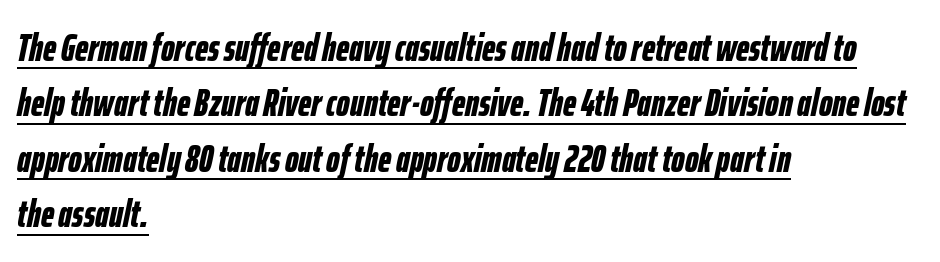
{"italic": "yes", "lean": "right", "slant_degrees": 12, "bold": "yes", "weight": "bold", "width": "condensed", "stroke_contrast": "low", "x_height": "medium", "monospaced": "no", "underline": "yes", "align": "left", "line_spacing": "normal", "line_spacing_ratio": 1.46, "letter_spacing": "normal", "letter_spacing_em": 0.0, "glyph_px": 38}
